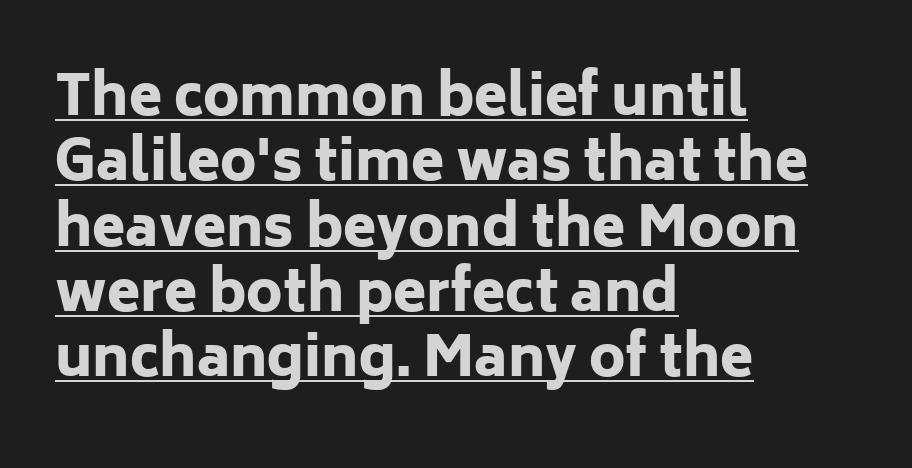
Heft: maximum for text — a bold. The lettering is marked with a stroke running underneath it. The passage shown is typed in a proportional face where columns would drift. Letter spacing: default.
